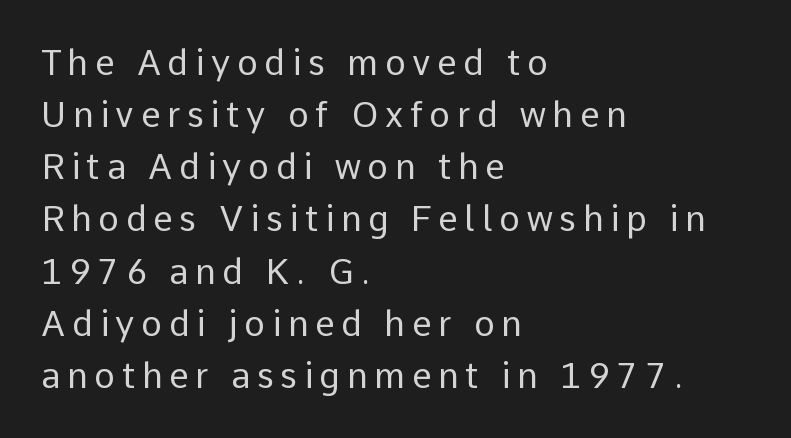
Q: Is the text bold? A: No.
Q: Is the text italic (slanted)? A: No, it is upright.
Q: Is the typeface a serif or a sans-serif typeface? A: Sans-serif.
Q: Is the text underlined? A: No.
Q: How is the paragraph aligned? A: Left-aligned.
Q: Is the spacing between lines tight, normal or loose? A: Normal.
Q: Width (condensed, normal, or wide)? A: Normal.
Q: Stroke contrast? A: Low.
Q: x-height? A: Medium.
Q: Monospaced? A: No.
